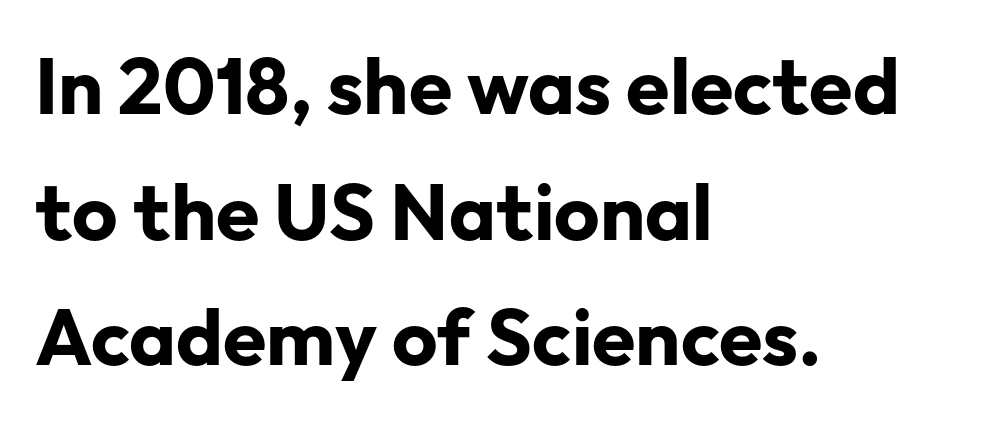
A bare baseline throughout the passage. Nothing sits at the stroke ends, so this counts as sans-serif. The face used here is proportionally spaced, like ordinary book or web type. How are the letters spaced? Ordinarily, with no added tracking.
